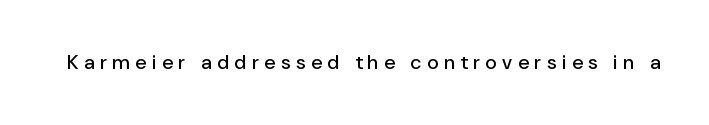
The image shows 20 px text type, upright; set unusually wide letter spacing (+0.28 em), not underlined.
